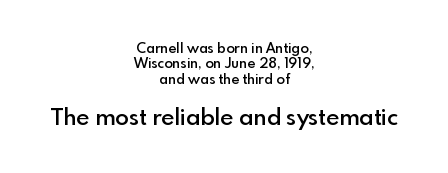
The image shows 23 px text type, upright; set centered, tight line spacing (1.1x), normal letter spacing, not underlined; the second (bottom) block is 1.64x larger.
